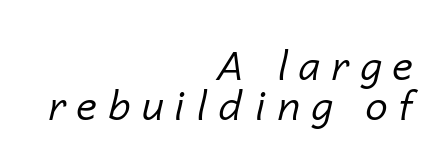
Q: Is the text bold? A: No.
Q: Is the text italic (slanted)? A: Yes, it leans right by about 14 degrees.
Q: Is the text underlined? A: No.
Q: How is the paragraph aligned? A: Right-aligned.
Q: Is the spacing between letters normal or unusually wide? A: Unusually wide.
Q: Is the spacing between lines tight, normal or loose? A: Tight.
Q: Width (condensed, normal, or wide)? A: Normal.
Q: Stroke contrast? A: Low.
Q: x-height? A: Medium.
Q: Monospaced? A: No.
